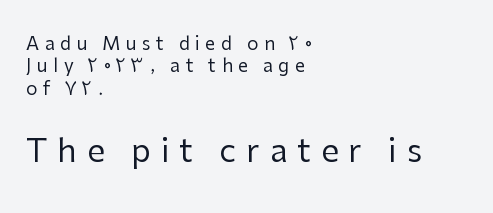
Q: Is the text bold? A: No.
Q: Is the text italic (slanted)? A: No, it is upright.
Q: Is the typeface a serif or a sans-serif typeface? A: Sans-serif.
Q: Is the text underlined? A: No.
Q: How is the paragraph aligned? A: Left-aligned.
Q: Is the spacing between letters normal or unusually wide? A: Unusually wide.
Q: Which block of text is set in a larger size, the first (top) or the second (bottom)? A: The second (bottom) one.
Q: Width (condensed, normal, or wide)? A: Normal.
Q: Stroke contrast? A: Low.
Q: x-height? A: Medium.
Q: Monospaced? A: No.
